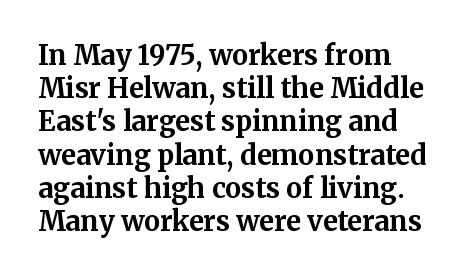
Q: Is the text bold? A: Yes.
Q: Is the text italic (slanted)? A: No, it is upright.
Q: Is the text underlined? A: No.
Q: Is the spacing between letters normal or unusually wide? A: Normal.
